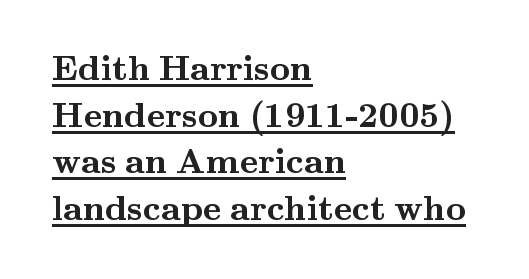
Q: Is the text bold? A: Yes.
Q: Is the text italic (slanted)? A: No, it is upright.
Q: Is the typeface a serif or a sans-serif typeface? A: Serif.
Q: Is the text underlined? A: Yes.
Q: How is the paragraph aligned? A: Left-aligned.
Q: Is the spacing between letters normal or unusually wide? A: Normal.
Q: Is the spacing between lines tight, normal or loose? A: Normal.
Q: Width (condensed, normal, or wide)? A: Wide.
Q: Stroke contrast? A: Medium.
Q: x-height? A: Small.
Q: Monospaced? A: No.
